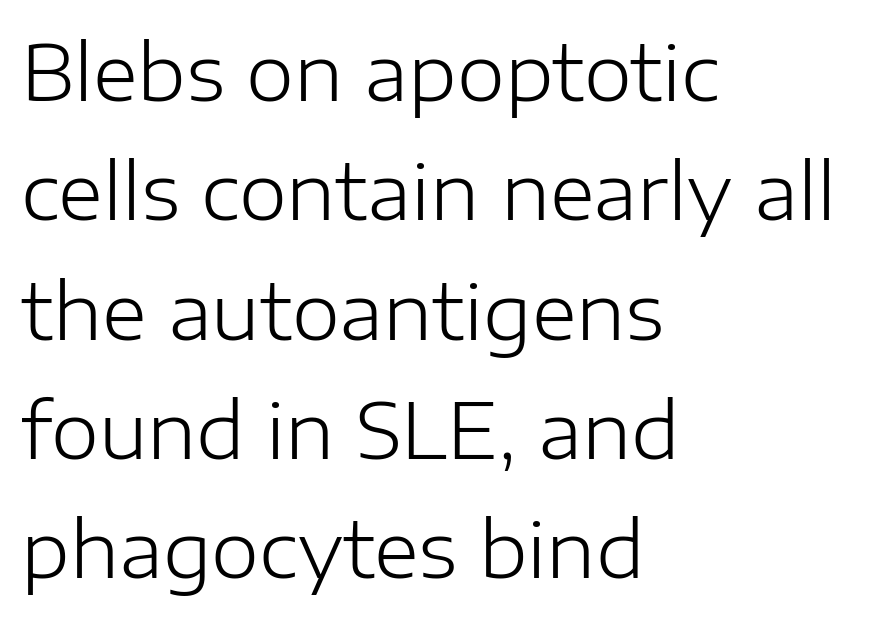
Each word holds together tightly as a unit, with standard inter-letter gaps. Regarding serifs, this sample does without them. These lines sit exactly where default settings would place them. The foot of each line stays bare and open. The face used here is proportionally spaced, like ordinary book or web type. Casual observation: everything's shoved over to the left.
